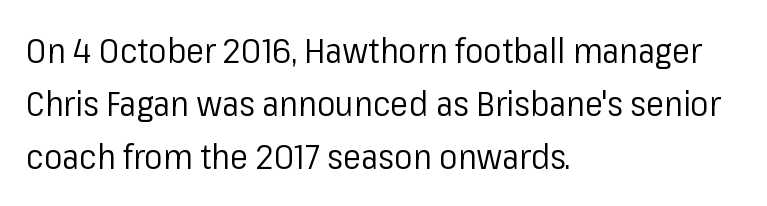
Vertical stems look standard width or narrower in stroke. Is this a sans? Yes — the strokes have no serifs. This sample uses plain, unmodified letter spacing. Horizontally, the lines are justified to the leading edge only.
